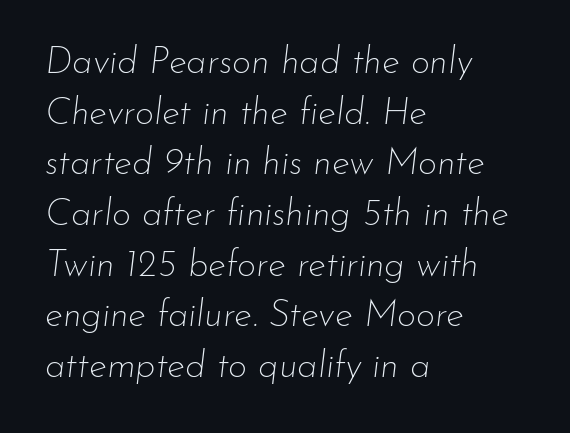
The image shows 37 px thin type, italic (leaning right); set left-aligned, normal line spacing (1.37x), normal letter spacing, not underlined; low stroke contrast and a small x-height.
